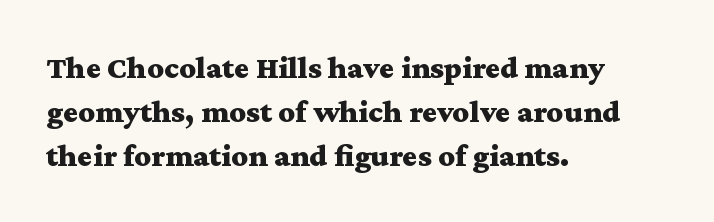
The text block is weighted toward the left margin, trailing off unevenly rightward. The font is running at its bold setting. The designer went with a serif here, giving each stem small feet. The specimen omits any rule beneath the text block's lines. The passage shown stacks its lines at a standard gap. These lines are rendered in a variable-pitch font.
